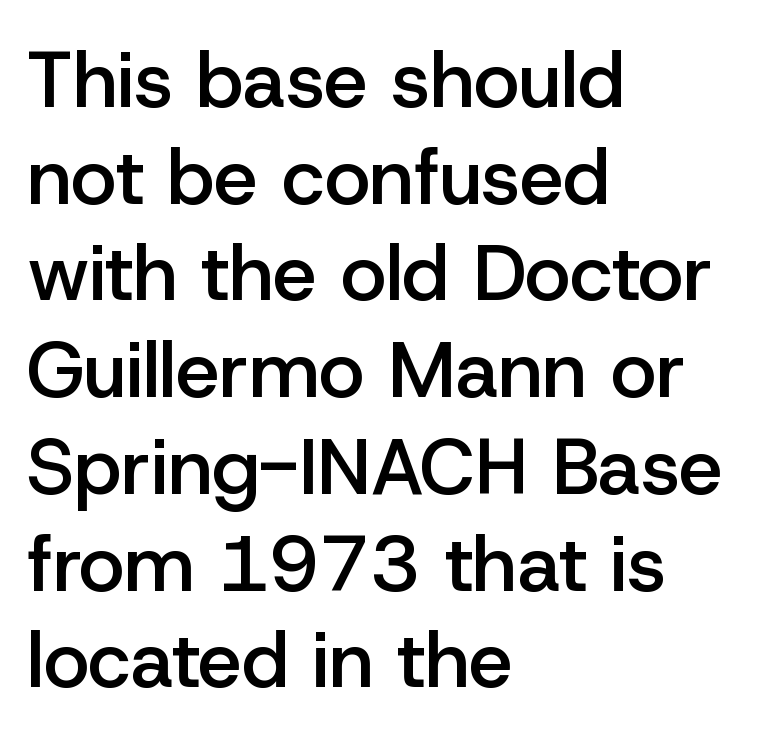
{"serif": "no", "italic": "no", "bold": "semi", "weight": "semibold", "width": "normal", "stroke_contrast": "low", "x_height": "medium", "monospaced": "no", "underline": "no", "align": "left", "line_spacing_ratio": 1.24, "letter_spacing": "normal", "letter_spacing_em": 0.0, "glyph_px": 78}
